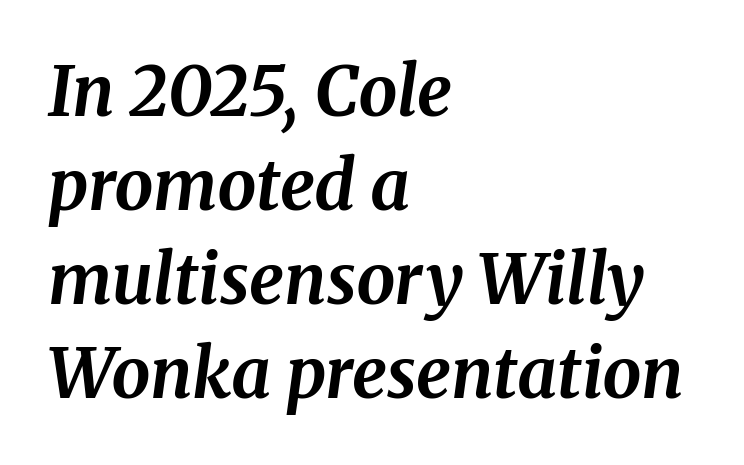
Q: Is the text bold? A: Yes.
Q: Is the text italic (slanted)? A: Yes, it leans right by about 8 degrees.
Q: Is the typeface a serif or a sans-serif typeface? A: Serif.
Q: Is the text underlined? A: No.
Q: How is the paragraph aligned? A: Left-aligned.
Q: Is the spacing between letters normal or unusually wide? A: Normal.
Q: Is the spacing between lines tight, normal or loose? A: Normal.
Q: Width (condensed, normal, or wide)? A: Normal.
Q: Stroke contrast? A: Medium.
Q: x-height? A: Medium.
Q: Monospaced? A: No.
